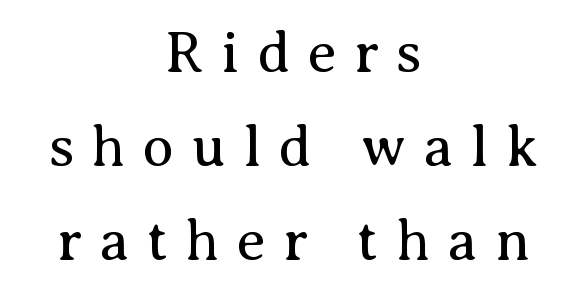
The image shows 58 px regular-weight serif type, upright; set centered, normal line spacing (1.62x), unusually wide letter spacing (+0.3 em), not underlined; medium stroke contrast and a medium x-height.
